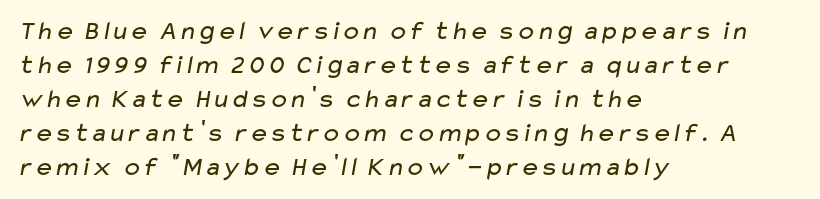
Q: Is the text bold? A: No.
Q: Is the text underlined? A: No.
Q: How is the paragraph aligned? A: Left-aligned.
Q: Is the spacing between letters normal or unusually wide? A: Normal.
Q: Is the spacing between lines tight, normal or loose? A: Normal.
